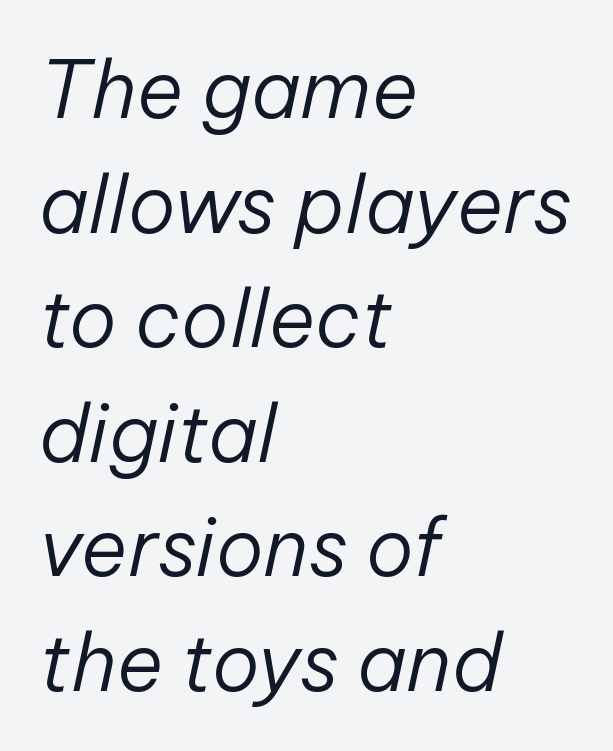
Q: Is the text bold? A: No.
Q: Is the text italic (slanted)? A: Yes, it leans right by about 12 degrees.
Q: Is the text underlined? A: No.
Q: How is the paragraph aligned? A: Left-aligned.
Q: Is the spacing between letters normal or unusually wide? A: Normal.
Q: Is the spacing between lines tight, normal or loose? A: Normal.
Q: Width (condensed, normal, or wide)? A: Normal.
Q: Stroke contrast? A: Low.
Q: x-height? A: Medium.
Q: Monospaced? A: No.
